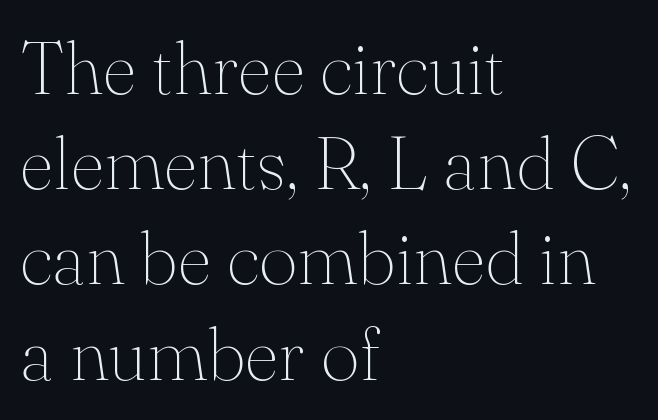
Varying glyph widths throughout — classic text-font behaviour. These lines are composed in type with serifs. Spacing between characters is what you'd get straight out of the box. Bare-footed words on every line. Every character sits straight up, as roman type does.
